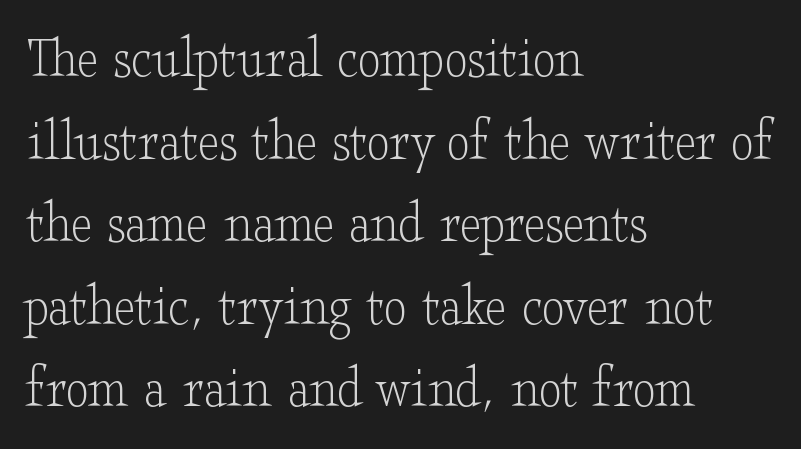
Q: Is the text bold? A: No.
Q: Is the text italic (slanted)? A: No, it is upright.
Q: Is the typeface a serif or a sans-serif typeface? A: Serif.
Q: Is the text underlined? A: No.
Q: How is the paragraph aligned? A: Left-aligned.
Q: Is the spacing between letters normal or unusually wide? A: Normal.
Q: Is the spacing between lines tight, normal or loose? A: Normal.
Q: Width (condensed, normal, or wide)? A: Wide.
Q: Stroke contrast? A: Low.
Q: x-height? A: Small.
Q: Monospaced? A: No.
